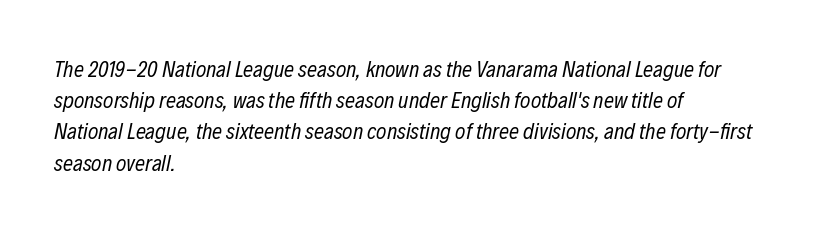
Q: Is the text bold? A: No.
Q: Is the text italic (slanted)? A: Yes, it leans right by about 12 degrees.
Q: Is the text underlined? A: No.
Q: How is the paragraph aligned? A: Left-aligned.
Q: Is the spacing between letters normal or unusually wide? A: Normal.
Q: Is the spacing between lines tight, normal or loose? A: Normal.
